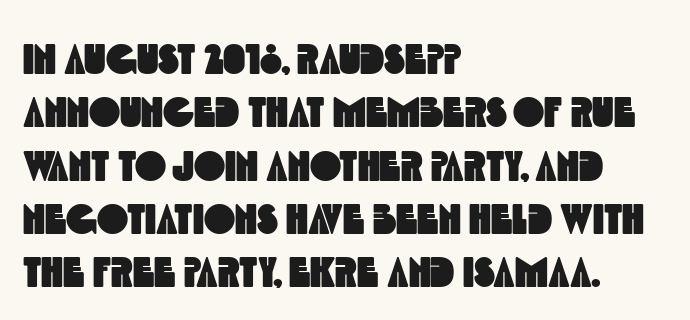
{"serif": "no", "width": "condensed", "x_height": "large", "monospaced": "no", "underline": "no", "align": "left", "line_spacing": "normal", "line_spacing_ratio": 1.27, "letter_spacing": "normal", "letter_spacing_em": 0.0, "glyph_px": 42}
